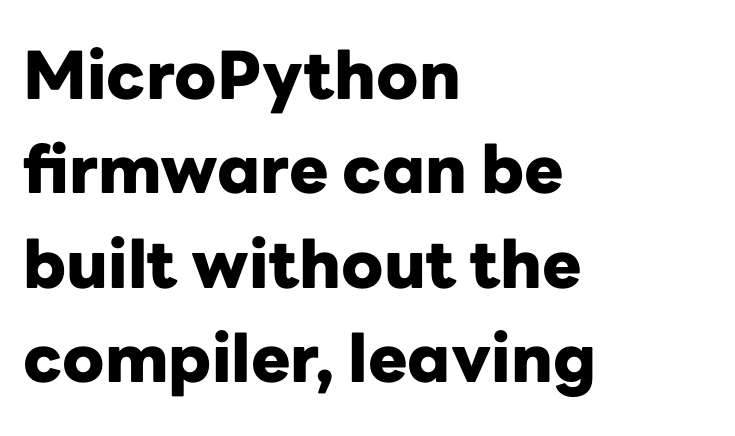
Q: Is the text bold? A: Yes.
Q: Is the text italic (slanted)? A: No, it is upright.
Q: Is the typeface a serif or a sans-serif typeface? A: Sans-serif.
Q: Is the text underlined? A: No.
Q: How is the paragraph aligned? A: Left-aligned.
Q: Is the spacing between letters normal or unusually wide? A: Normal.
Q: Is the spacing between lines tight, normal or loose? A: Normal.
Q: Width (condensed, normal, or wide)? A: Normal.
Q: Stroke contrast? A: Low.
Q: x-height? A: Medium.
Q: Monospaced? A: No.
